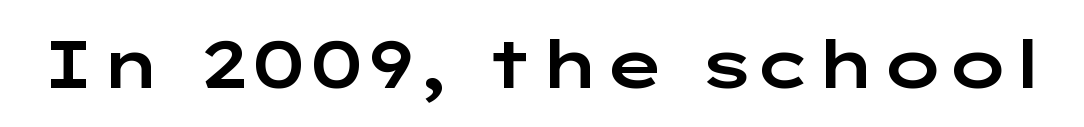
Q: Is the text italic (slanted)? A: No, it is upright.
Q: Is the typeface a serif or a sans-serif typeface? A: Sans-serif.
Q: Is the text underlined? A: No.
Q: Is the spacing between letters normal or unusually wide? A: Normal.
Q: Width (condensed, normal, or wide)? A: Wide.
Q: Stroke contrast? A: Low.
Q: x-height? A: Medium.
Q: Monospaced? A: No.
